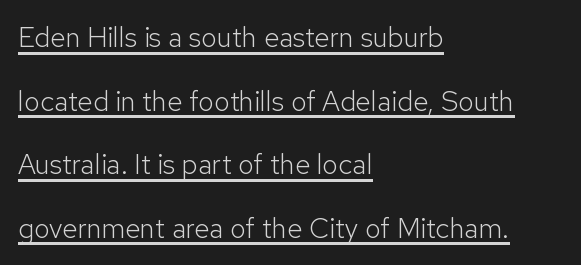
{"serif": "no", "italic": "no", "bold": "no", "weight": "light", "width": "normal", "stroke_contrast": "low", "x_height": "medium", "monospaced": "no", "underline": "yes", "align": "left", "line_spacing": "loose", "line_spacing_ratio": 2.27, "letter_spacing": "normal", "letter_spacing_em": 0.0, "glyph_px": 28}
